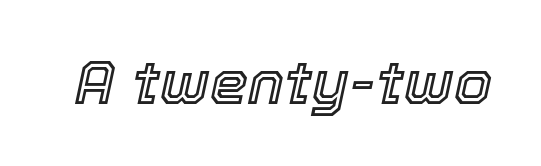
This is oblique type, the kind used for emphasis or titles. Is this a fixed-width face? No — the glyphs have proportional, varying widths. Is the letter spacing exaggerated? No — it looks like the ordinary default. Words float on clear page, feet unadorned.
